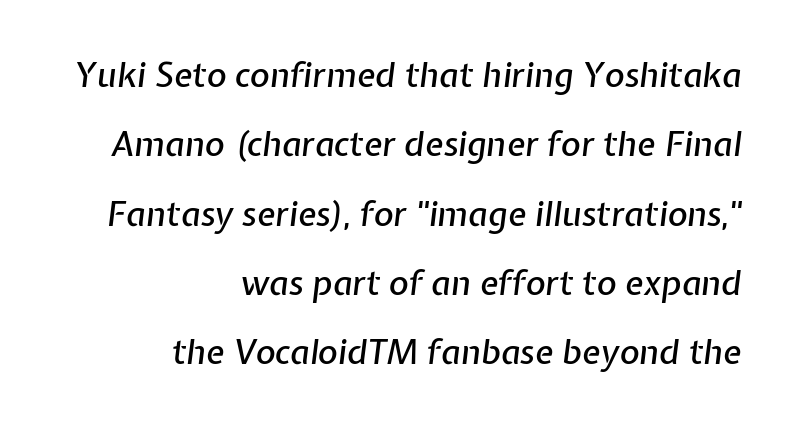
The lines in this sample share a right terminus and differ only in where they begin. Would a proofreader flag this as italicized? Yes. These lines are rendered in a variable-pitch font. Only glyphs here, with clear space below each row.
